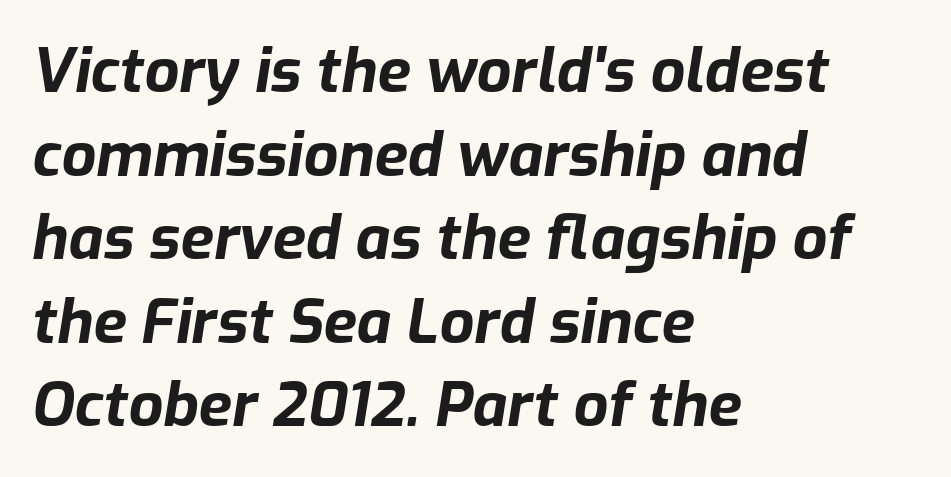
Q: Is the text bold? A: Yes.
Q: Is the text italic (slanted)? A: Yes, it leans right by about 9 degrees.
Q: Is the text underlined? A: No.
Q: How is the paragraph aligned? A: Left-aligned.
Q: Is the spacing between letters normal or unusually wide? A: Normal.
Q: Is the spacing between lines tight, normal or loose? A: Normal.
Q: Width (condensed, normal, or wide)? A: Normal.
Q: Stroke contrast? A: Low.
Q: x-height? A: Medium.
Q: Monospaced? A: No.
